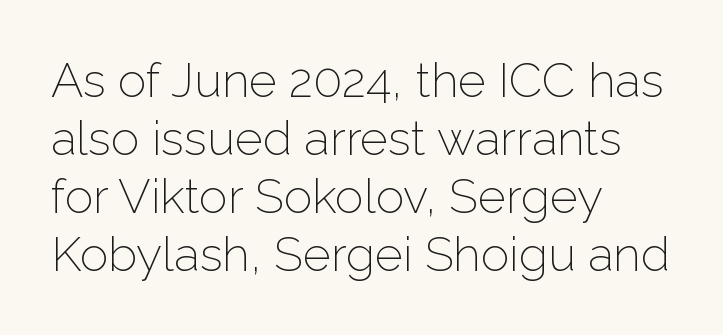
The image shows 48 px light sans-serif type, upright; set left-aligned, line spacing 1.21x, normal letter spacing, not underlined; low stroke contrast and a medium x-height.
